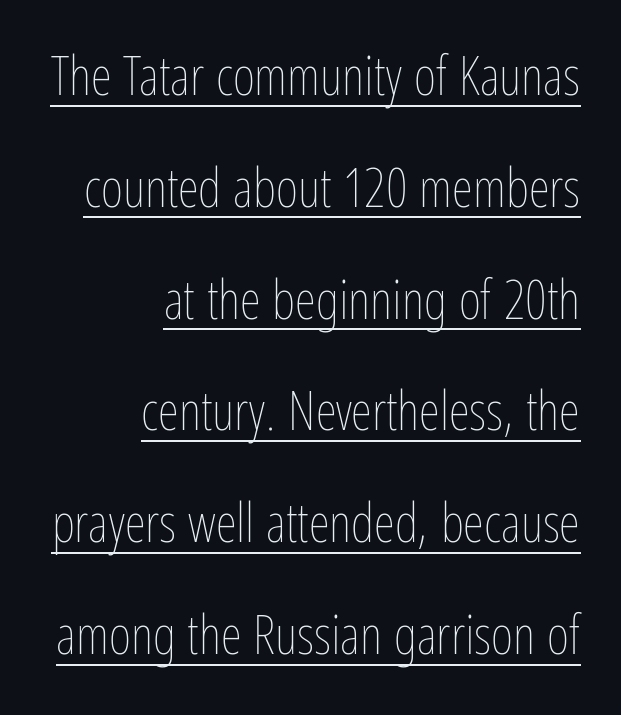
Q: Is the text bold? A: No.
Q: Is the text italic (slanted)? A: No, it is upright.
Q: Is the text underlined? A: Yes.
Q: How is the paragraph aligned? A: Right-aligned.
Q: Is the spacing between letters normal or unusually wide? A: Normal.
Q: Is the spacing between lines tight, normal or loose? A: Loose.
Q: Width (condensed, normal, or wide)? A: Condensed.
Q: Stroke contrast? A: Low.
Q: x-height? A: Medium.
Q: Monospaced? A: No.
